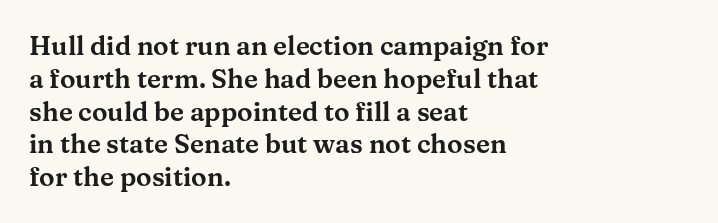
Q: Is the text italic (slanted)? A: No, it is upright.
Q: Is the text underlined? A: No.
Q: How is the paragraph aligned? A: Left-aligned.
Q: Is the spacing between letters normal or unusually wide? A: Normal.
Q: Is the spacing between lines tight, normal or loose? A: Normal.
